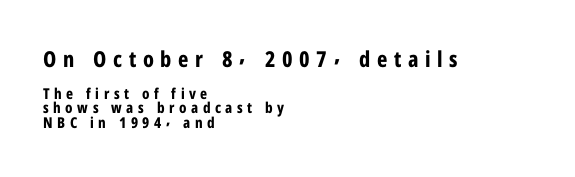
The image shows 22 px bold type, upright; set left-aligned, tight line spacing (0.97x), unusually wide letter spacing (+0.3 em), not underlined; the first (top) block is 1.47x larger.
